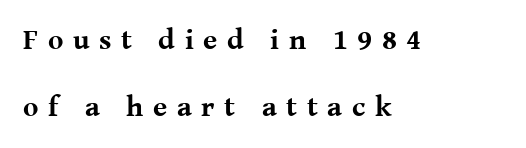
{"serif": "yes", "italic": "no", "bold": "yes", "weight": "bold", "width": "normal", "stroke_contrast": "medium", "x_height": "medium", "monospaced": "no", "underline": "no", "align": "left", "line_spacing": "loose", "line_spacing_ratio": 2.31, "letter_spacing": "wide", "letter_spacing_em": 0.33, "glyph_px": 29}
